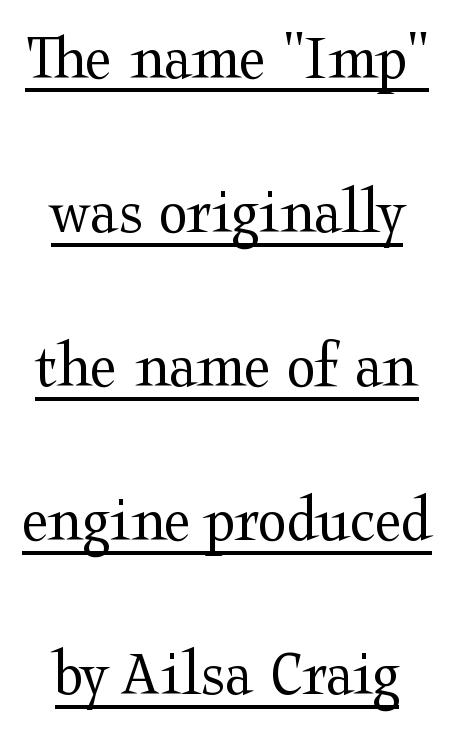
The image shows 67 px regular-weight, wide serif type, upright; set centered, loose line spacing (2.3x), normal letter spacing, underlined; medium stroke contrast and a medium x-height.
